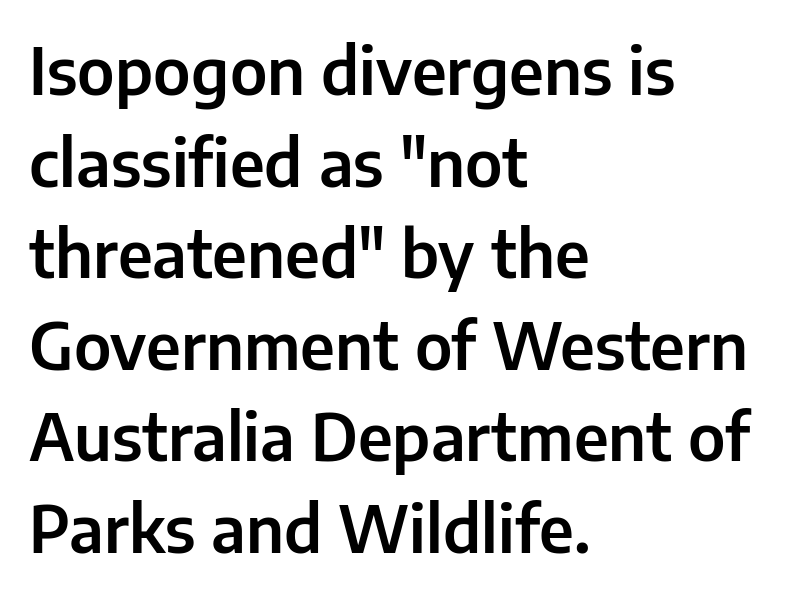
The image shows 64 px sans-serif type, upright; set left-aligned, normal line spacing (1.43x), normal letter spacing, not underlined; low stroke contrast and a medium x-height.
